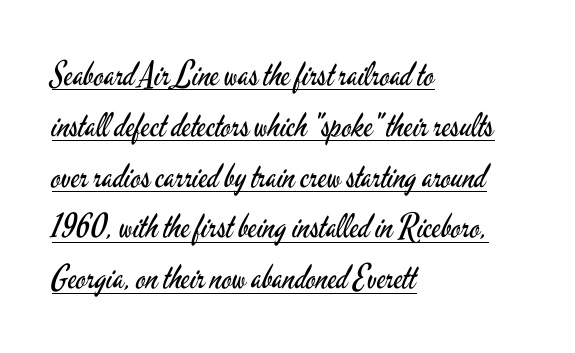
{"serif": "no", "bold": "no", "weight": "regular", "width": "condensed", "stroke_contrast": "low", "x_height": "small", "monospaced": "no", "underline": "yes", "align": "left", "line_spacing": "normal", "line_spacing_ratio": 1.54, "letter_spacing": "normal", "letter_spacing_em": 0.0, "glyph_px": 33}
